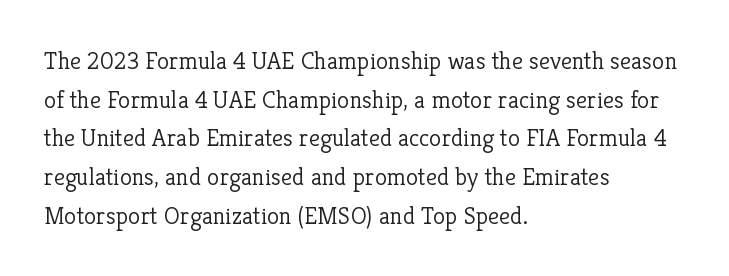
Q: Is the text bold? A: No.
Q: Is the text italic (slanted)? A: No, it is upright.
Q: Is the text underlined? A: No.
Q: How is the paragraph aligned? A: Left-aligned.
Q: Is the spacing between letters normal or unusually wide? A: Normal.
Q: Is the spacing between lines tight, normal or loose? A: Normal.
